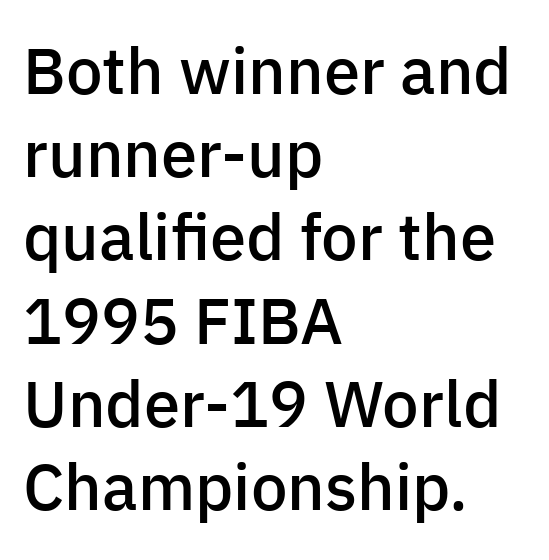
The image shows 65 px semibold sans-serif type, upright; set left-aligned, normal line spacing (1.28x), normal letter spacing, not underlined; low stroke contrast and a medium x-height.
